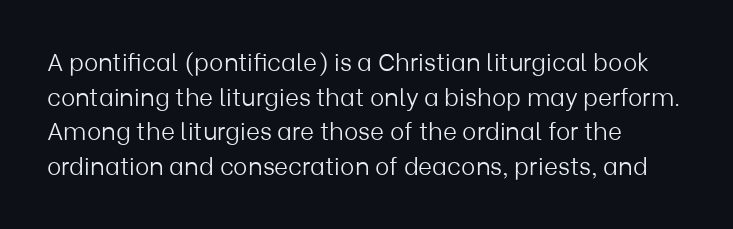
{"italic": "no", "bold": "no", "underline": "no", "align": "left", "line_spacing": "normal", "line_spacing_ratio": 1.44, "letter_spacing": "normal", "letter_spacing_em": 0.0, "glyph_px": 24}
